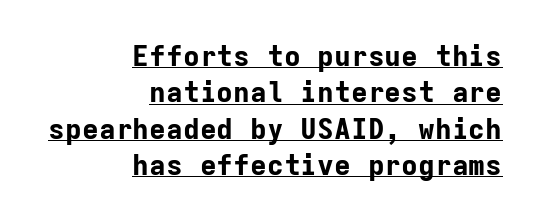
{"serif": "no", "italic": "no", "bold": "yes", "weight": "bold", "width": "normal", "stroke_contrast": "low", "x_height": "medium", "monospaced": "yes", "underline": "yes", "align": "right", "line_spacing": "normal", "line_spacing_ratio": 1.3, "letter_spacing": "normal", "letter_spacing_em": 0.0, "glyph_px": 28}
